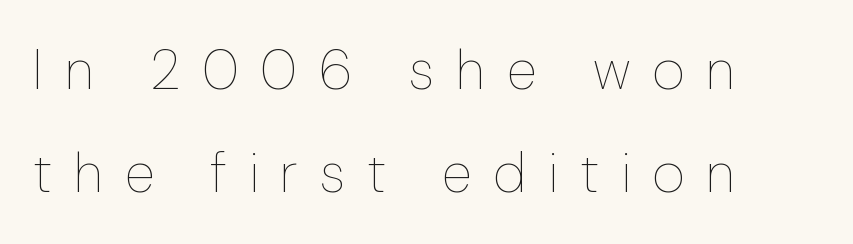
Caption: multi-line text, flush left, ragged right. A clean baseline with only descenders dipping below it. How are the letters spaced? Widely, with obvious added tracking. It's the straight-up-and-down kind of type.
